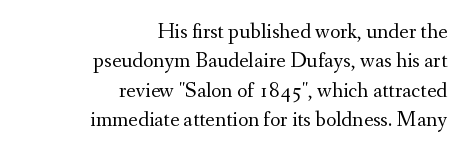
Notice how the stems are strictly vertical — no italics here. Casual observation: everything's shoved over to the right. Lines of text with bare space underneath. This block has exactly the height ordinary leading produces. Nothing unusual about the tracking: characters are spaced as the font intends.
